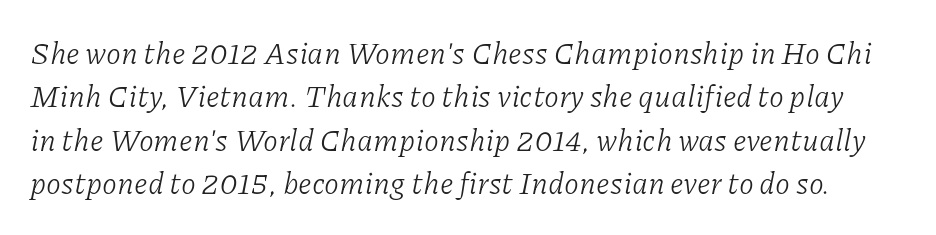
The image shows 30 px light serif type, italic (leaning right); set normal line spacing (1.45x), normal letter spacing, not underlined; low stroke contrast and a medium x-height.
